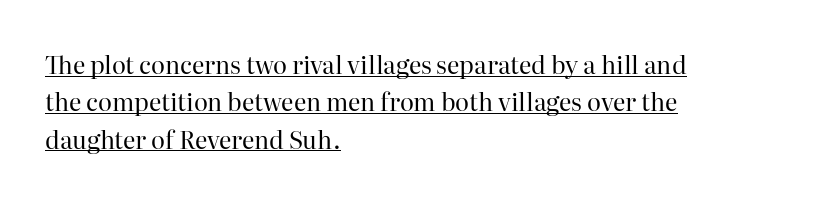
The image shows 24 px text type, upright; set left-aligned, normal line spacing (1.56x), normal letter spacing, underlined.
